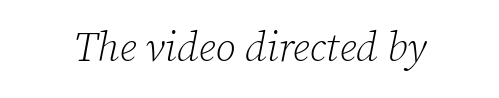
{"serif": "yes", "italic": "yes", "lean": "right", "slant_degrees": 12, "bold": "no", "weight": "light", "width": "normal", "stroke_contrast": "low", "x_height": "medium", "monospaced": "no", "underline": "no", "letter_spacing": "normal", "letter_spacing_em": 0.0, "glyph_px": 41}
